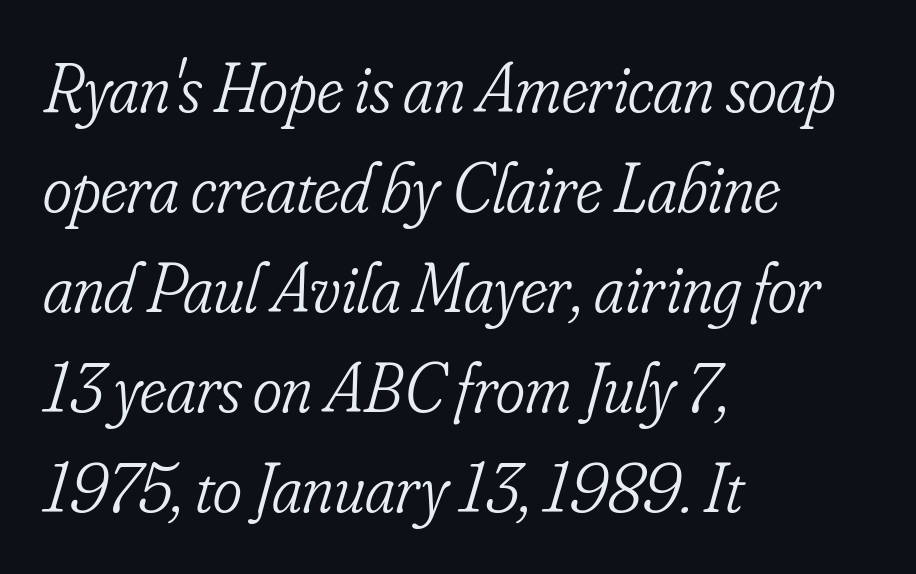
Q: Is the text bold? A: No.
Q: Is the text italic (slanted)? A: Yes, it leans right by about 16 degrees.
Q: Is the typeface a serif or a sans-serif typeface? A: Serif.
Q: Is the text underlined? A: No.
Q: How is the paragraph aligned? A: Left-aligned.
Q: Is the spacing between letters normal or unusually wide? A: Normal.
Q: Is the spacing between lines tight, normal or loose? A: Normal.
Q: Width (condensed, normal, or wide)? A: Condensed.
Q: Stroke contrast? A: Low.
Q: x-height? A: Small.
Q: Monospaced? A: No.
